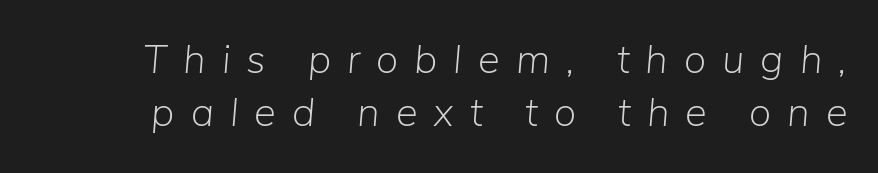
The image shows 41 px light type, italic (leaning right); set normal line spacing (1.3x), unusually wide letter spacing (+0.39 em), not underlined; low stroke contrast and a medium x-height.
